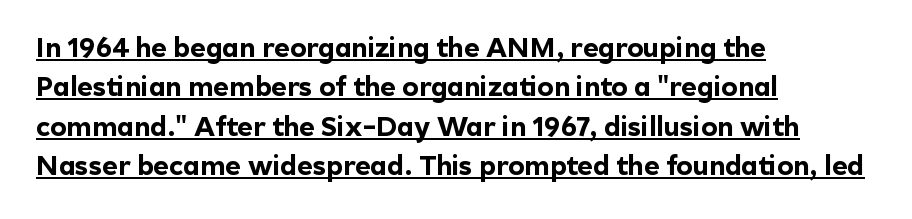
Q: Is the text bold? A: Yes.
Q: Is the text italic (slanted)? A: No, it is upright.
Q: Is the text underlined? A: Yes.
Q: How is the paragraph aligned? A: Left-aligned.
Q: Is the spacing between letters normal or unusually wide? A: Normal.
Q: Is the spacing between lines tight, normal or loose? A: Normal.
